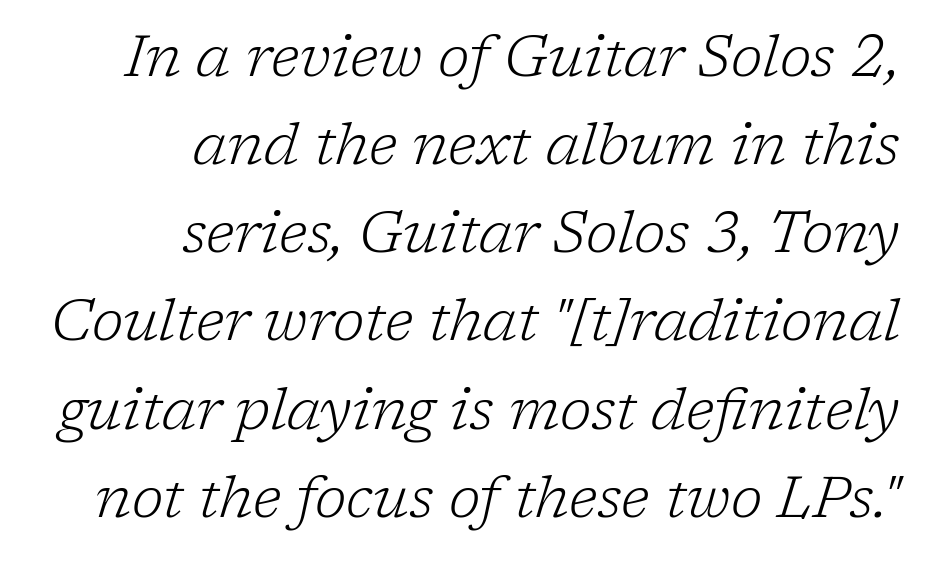
{"serif": "yes", "italic": "yes", "lean": "right", "slant_degrees": 17, "bold": "no", "weight": "light", "width": "normal", "stroke_contrast": "low", "x_height": "medium", "monospaced": "no", "underline": "no", "align": "right", "line_spacing": "normal", "line_spacing_ratio": 1.52, "letter_spacing": "normal", "letter_spacing_em": 0.0, "glyph_px": 58}
